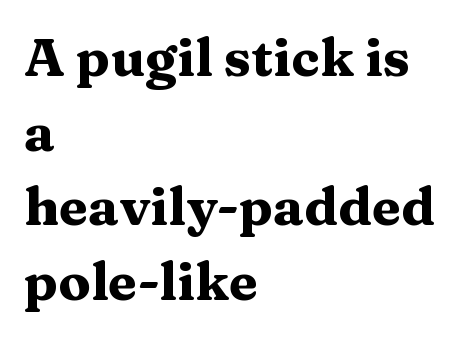
{"serif": "yes", "italic": "no", "bold": "yes", "weight": "heavy", "width": "wide", "stroke_contrast": "medium", "x_height": "medium", "monospaced": "no", "underline": "no", "align": "left", "line_spacing": "normal", "line_spacing_ratio": 1.41, "letter_spacing": "normal", "letter_spacing_em": 0.0, "glyph_px": 53}
